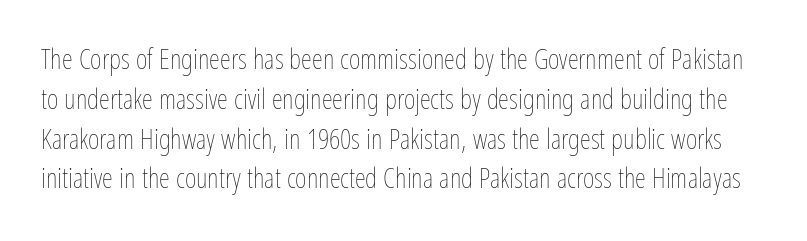
The image shows 28 px thin, condensed type, upright; set normal line spacing (1.42x), normal letter spacing, not underlined; low stroke contrast and a medium x-height.
